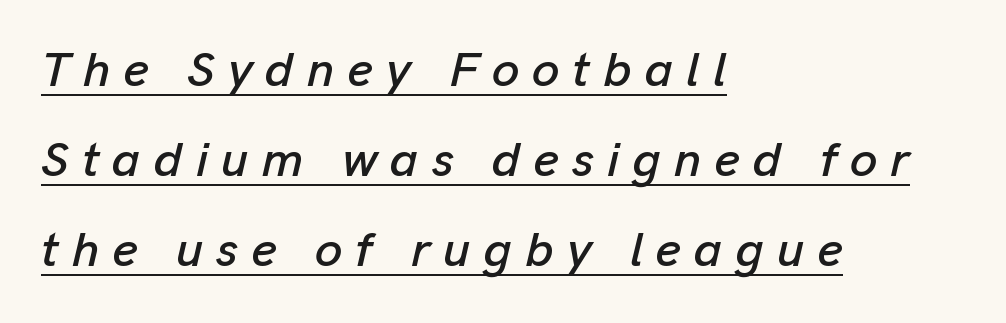
{"italic": "yes", "lean": "right", "slant_degrees": 13, "width": "normal", "stroke_contrast": "low", "x_height": "medium", "monospaced": "no", "underline": "yes", "align": "left", "line_spacing_ratio": 1.84, "letter_spacing": "wide", "letter_spacing_em": 0.27, "glyph_px": 49}
